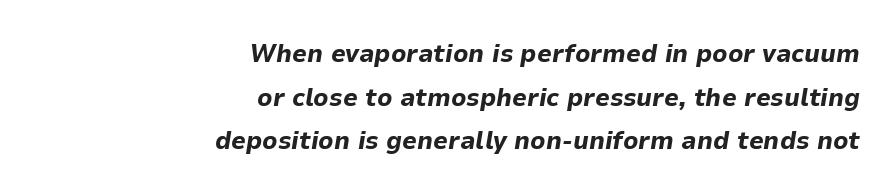
{"italic": "yes", "lean": "right", "slant_degrees": 9, "bold": "yes", "underline": "no", "align": "right", "line_spacing": "normal", "line_spacing_ratio": 1.68, "letter_spacing": "normal", "letter_spacing_em": 0.0, "glyph_px": 26}
